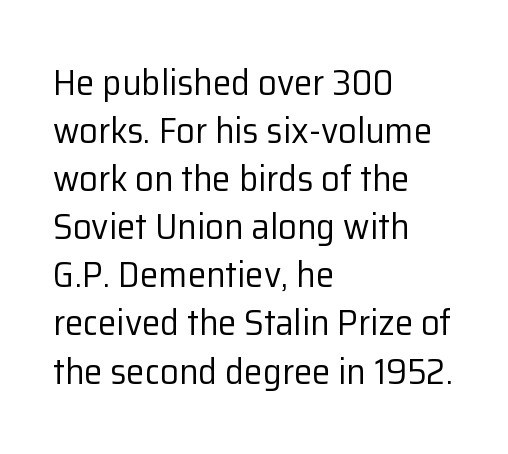
The image shows 37 px regular-weight sans-serif type, upright; set left-aligned, normal line spacing (1.3x), normal letter spacing, not underlined; low stroke contrast and a medium x-height.
